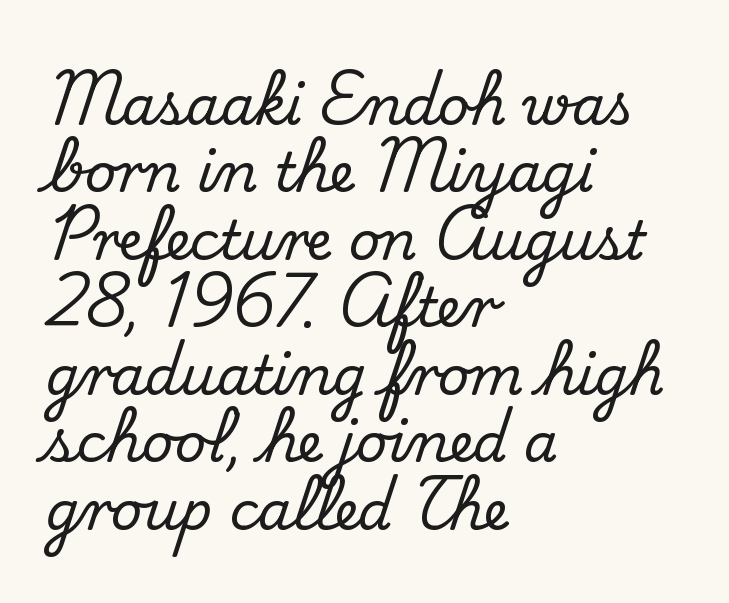
The image shows 54 px serif type; set left-aligned, normal line spacing (1.25x), normal letter spacing, not underlined; medium stroke contrast and a small x-height.
